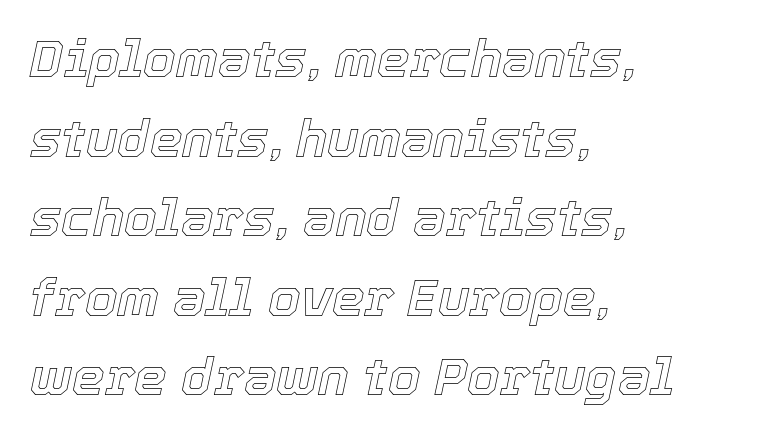
The image shows 52 px text type, italic (leaning right); set left-aligned, normal line spacing (1.53x), normal letter spacing, not underlined; a medium x-height.
